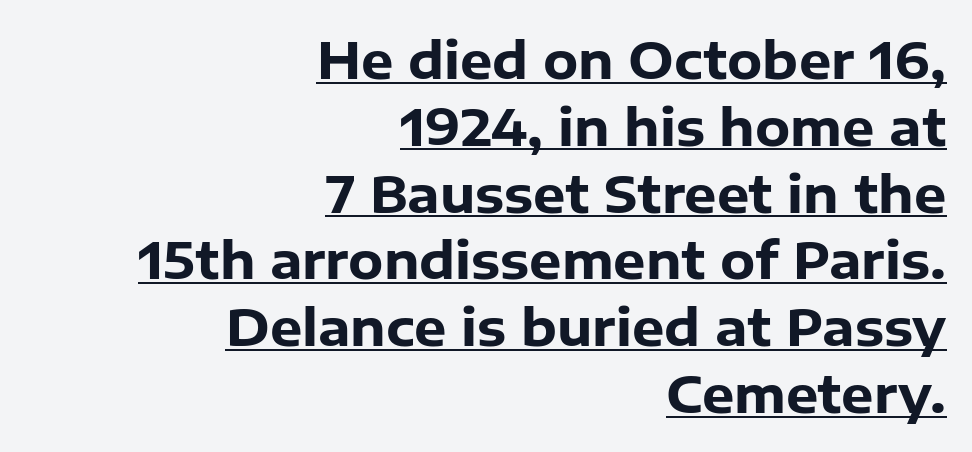
The image shows 51 px heavy sans-serif type, upright; set right-aligned, normal line spacing (1.31x), normal letter spacing, underlined; low stroke contrast and a medium x-height.
